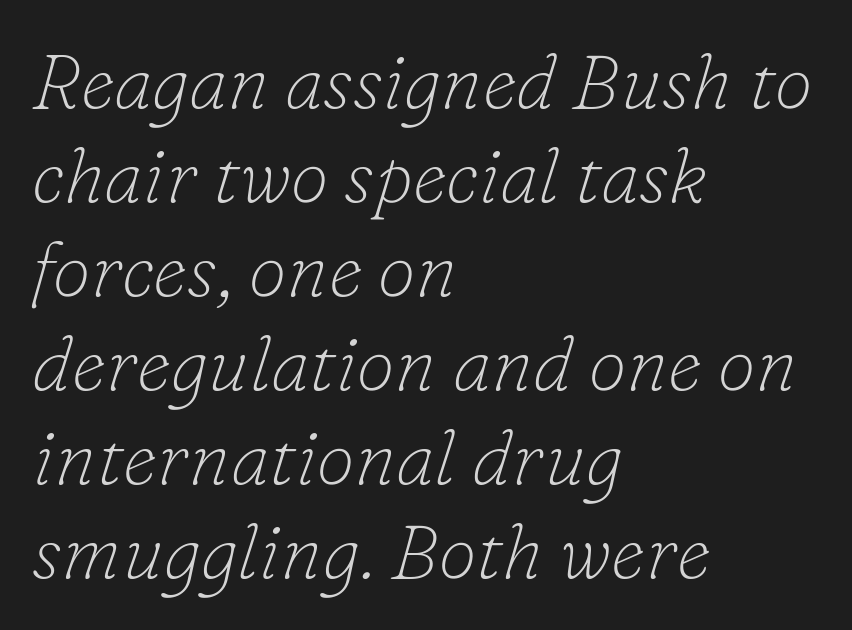
Each stroke keeps to a modest, everyday thickness or less. The passage shown has conventional tracking throughout. Unlike a clean sans, this face finishes its strokes with serifs. Descenders hang freely into open space. This rendering uses left alignment, leaving the right contour irregular. Varying glyph widths throughout — classic text-font behaviour.
